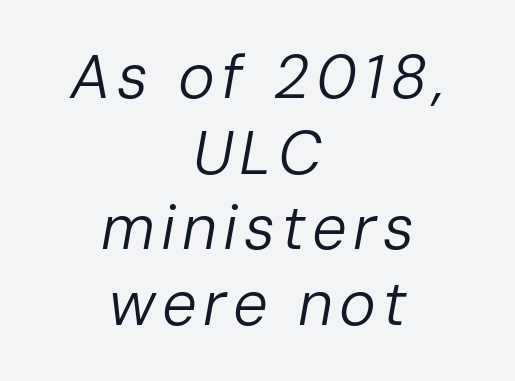
Q: Is the text bold? A: No.
Q: Is the text italic (slanted)? A: Yes, it leans right by about 10 degrees.
Q: Is the text underlined? A: No.
Q: How is the paragraph aligned? A: Centered.
Q: Width (condensed, normal, or wide)? A: Normal.
Q: Stroke contrast? A: Low.
Q: x-height? A: Medium.
Q: Monospaced? A: No.
